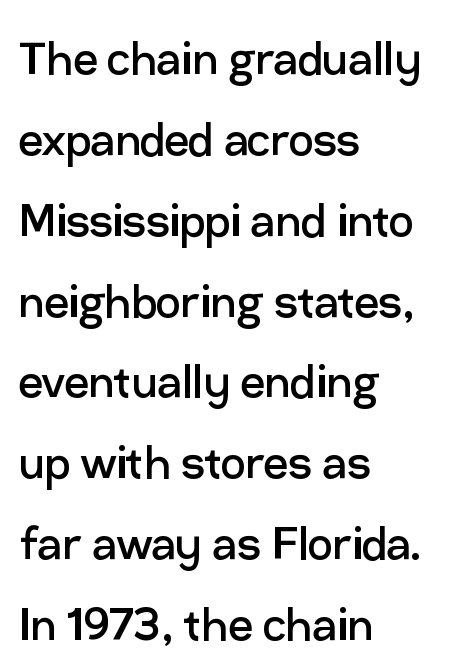
Q: Is the text bold? A: No.
Q: Is the text italic (slanted)? A: No, it is upright.
Q: Is the typeface a serif or a sans-serif typeface? A: Sans-serif.
Q: Is the text underlined? A: No.
Q: How is the paragraph aligned? A: Left-aligned.
Q: Is the spacing between letters normal or unusually wide? A: Normal.
Q: Is the spacing between lines tight, normal or loose? A: Normal.
Q: Width (condensed, normal, or wide)? A: Normal.
Q: Stroke contrast? A: Low.
Q: x-height? A: Medium.
Q: Monospaced? A: No.
